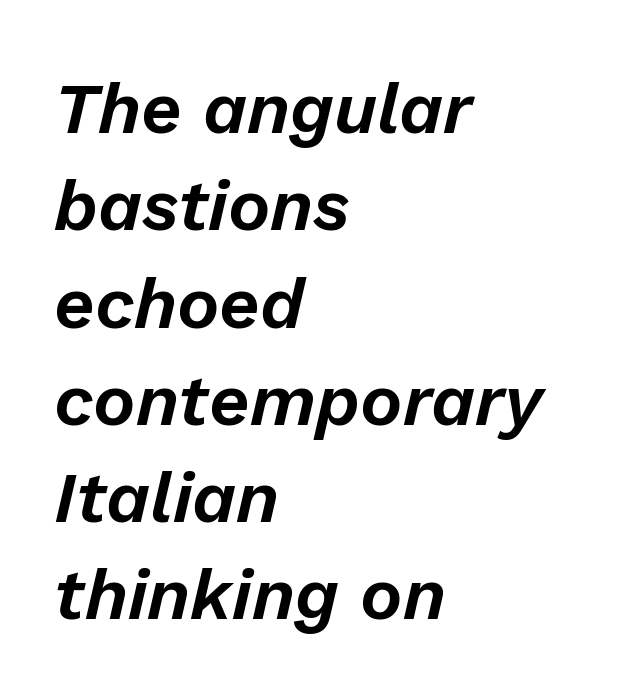
A typesetter would call this leading conventional body-copy spacing. Notice how the passage keeps a crisp vertical edge on the left only. Note the varied advance widths — an 'i' is clearly narrower than an 'm'. Short note: letters normally spaced.
